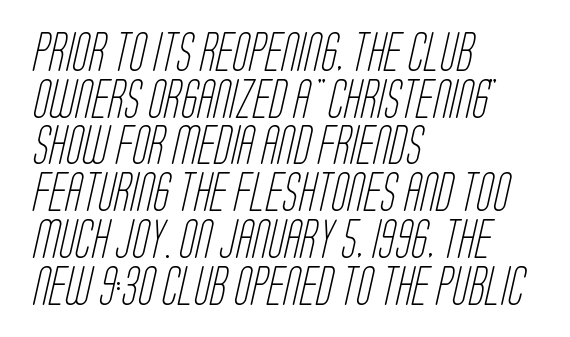
Q: Is the text bold? A: No.
Q: Is the typeface a serif or a sans-serif typeface? A: Sans-serif.
Q: Is the text underlined? A: No.
Q: How is the paragraph aligned? A: Left-aligned.
Q: Is the spacing between letters normal or unusually wide? A: Normal.
Q: Width (condensed, normal, or wide)? A: Condensed.
Q: Stroke contrast? A: Low.
Q: x-height? A: Large.
Q: Monospaced? A: No.
